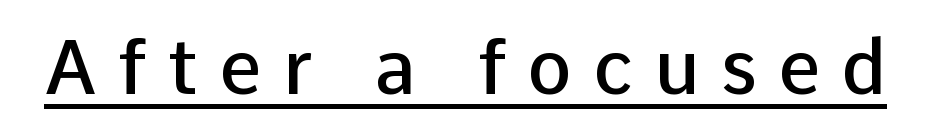
I'd describe the lettering as semibold — firm but not a full bold. Here the glyphs are tracked loosely, breaking word shapes into spaced letters. Look at the bottom of the vertical strokes: they stop flat, with no serifs. Does a line run under the words? Yes, clearly. The rendering uses natural spacing where letterforms have individual widths. Does the lettering tilt? It doesn't — this is upright.
